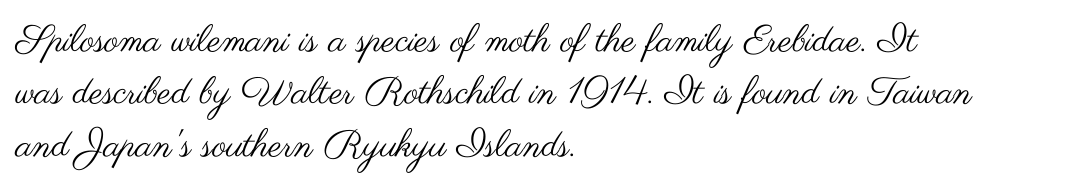
The image shows 38 px regular-weight, wide sans-serif type; set left-aligned, normal line spacing (1.38x), normal letter spacing, not underlined; medium stroke contrast and a small x-height.
